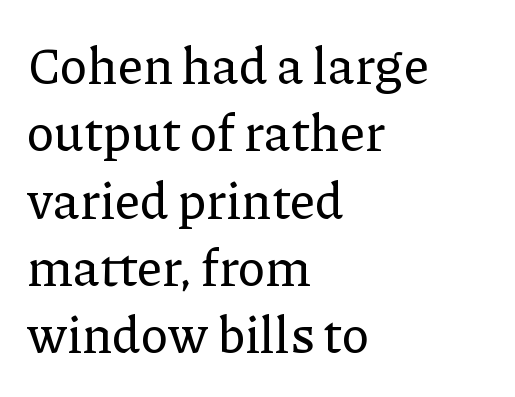
The image shows 51 px serif type, upright; set left-aligned, normal line spacing (1.32x), normal letter spacing, not underlined; low stroke contrast and a medium x-height.
